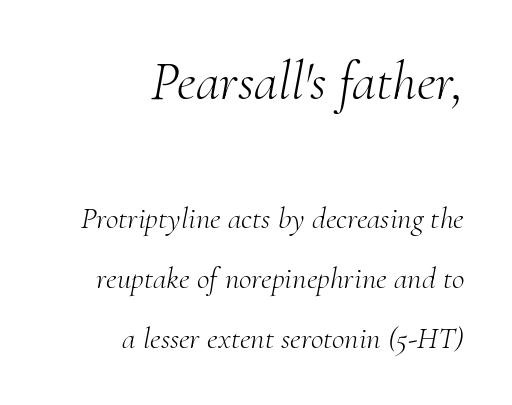
{"serif": "yes", "italic": "yes", "lean": "right", "slant_degrees": 10, "bold": "no", "weight": "light", "width": "normal", "stroke_contrast": "medium", "x_height": "small", "monospaced": "no", "underline": "no", "align": "right", "line_spacing": "loose", "line_spacing_ratio": 1.94, "letter_spacing": "normal", "letter_spacing_em": 0.0, "larger_block": "first", "size_ratio": 1.77, "glyph_px": 55}
